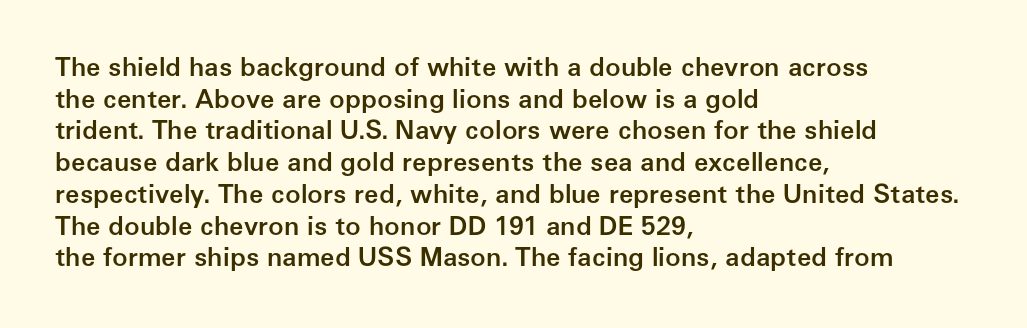
The image shows 26 px text type, upright; set left-aligned, line spacing 1.22x, normal letter spacing, not underlined.
